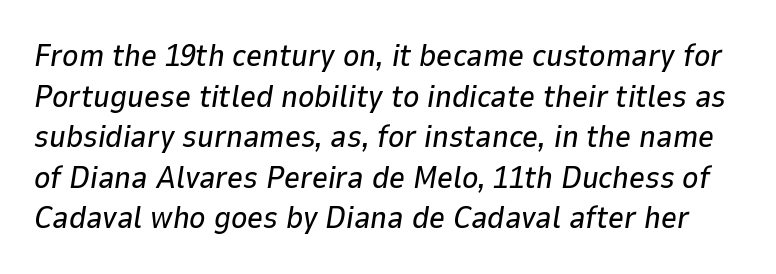
{"italic": "yes", "lean": "right", "slant_degrees": 9, "width": "normal", "stroke_contrast": "low", "x_height": "medium", "monospaced": "no", "underline": "no", "line_spacing": "normal", "line_spacing_ratio": 1.31, "letter_spacing": "normal", "letter_spacing_em": 0.0, "glyph_px": 31}
